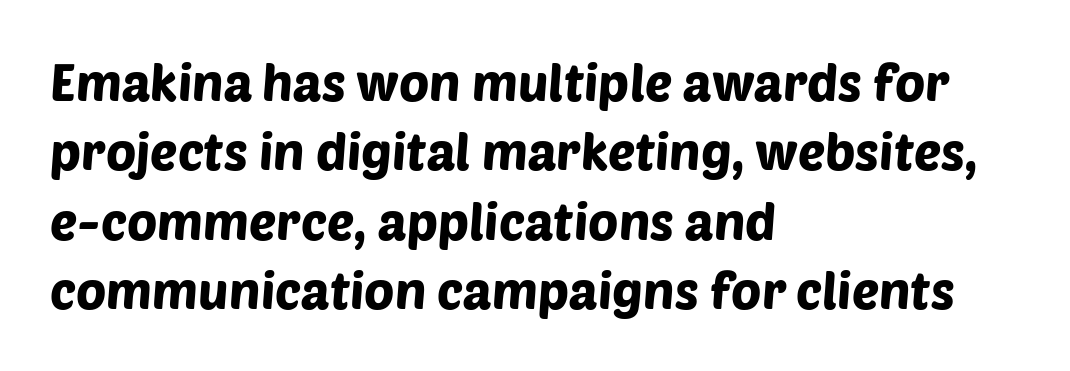
Q: Is the typeface a serif or a sans-serif typeface? A: Sans-serif.
Q: Is the text underlined? A: No.
Q: How is the paragraph aligned? A: Left-aligned.
Q: Is the spacing between letters normal or unusually wide? A: Normal.
Q: Is the spacing between lines tight, normal or loose? A: Normal.
Q: Width (condensed, normal, or wide)? A: Normal.
Q: Stroke contrast? A: Low.
Q: x-height? A: Large.
Q: Monospaced? A: No.
